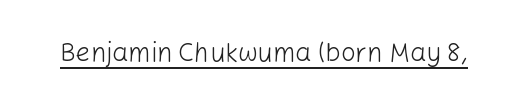
Q: Is the text bold? A: No.
Q: Is the text italic (slanted)? A: No, it is upright.
Q: Is the text underlined? A: Yes.
Q: Is the spacing between letters normal or unusually wide? A: Normal.
